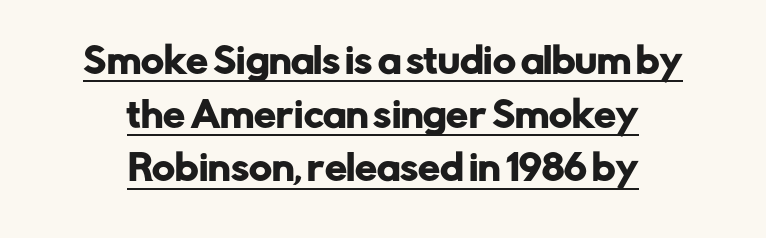
In CSS terms this would be text-align: center. Is there an underline? Yes — a line sits under the letters. The passage shown stacks its lines at a standard gap. This rendering leaves character spacing at its baseline value. Do the characters align in a grid? No, the font is proportional. Are there feet on the stems? There aren't — it's a sans.
